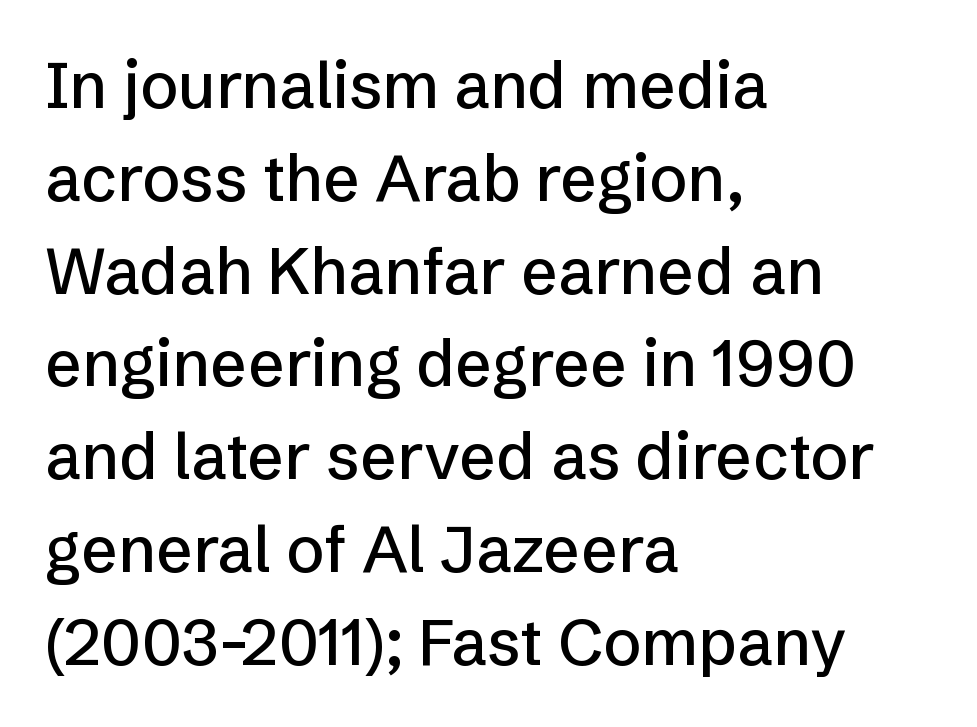
The image shows 64 px sans-serif type, upright; set left-aligned, normal line spacing (1.45x), normal letter spacing, not underlined; low stroke contrast and a medium x-height.
